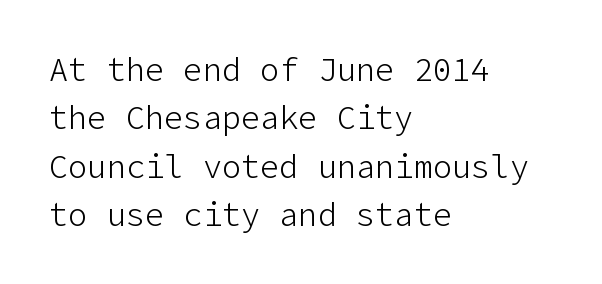
Q: Is the text bold? A: No.
Q: Is the text italic (slanted)? A: No, it is upright.
Q: Is the typeface a serif or a sans-serif typeface? A: Sans-serif.
Q: Is the text underlined? A: No.
Q: How is the paragraph aligned? A: Left-aligned.
Q: Is the spacing between letters normal or unusually wide? A: Normal.
Q: Is the spacing between lines tight, normal or loose? A: Normal.
Q: Width (condensed, normal, or wide)? A: Normal.
Q: Stroke contrast? A: Low.
Q: x-height? A: Medium.
